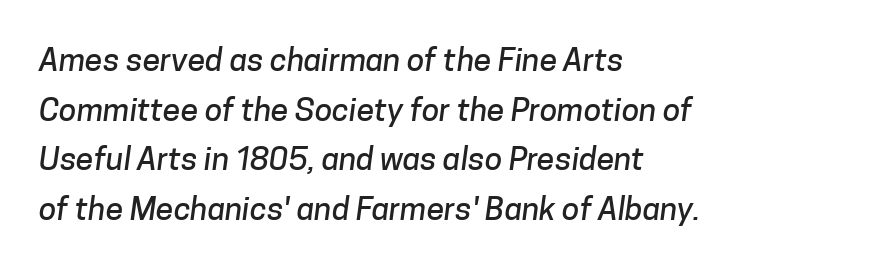
Q: Is the typeface a serif or a sans-serif typeface? A: Sans-serif.
Q: Is the text underlined? A: No.
Q: How is the paragraph aligned? A: Left-aligned.
Q: Is the spacing between letters normal or unusually wide? A: Normal.
Q: Is the spacing between lines tight, normal or loose? A: Normal.
Q: Width (condensed, normal, or wide)? A: Normal.
Q: Stroke contrast? A: Low.
Q: x-height? A: Medium.
Q: Monospaced? A: No.
